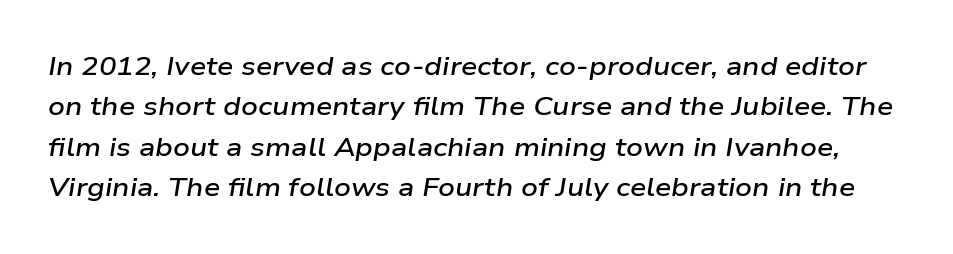
Q: Is the text bold? A: Semi-bold.
Q: Is the text italic (slanted)? A: Yes, it leans right by about 9 degrees.
Q: Is the text underlined? A: No.
Q: Is the spacing between letters normal or unusually wide? A: Normal.
Q: Is the spacing between lines tight, normal or loose? A: Normal.
